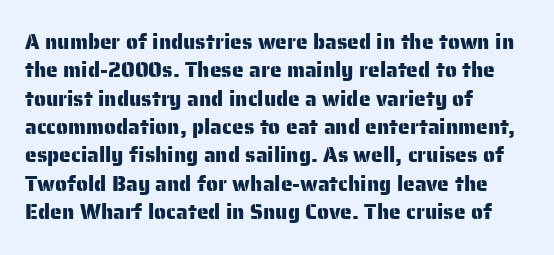
The image shows 21 px text type, upright; set left-aligned, normal line spacing (1.35x), normal letter spacing, not underlined.
